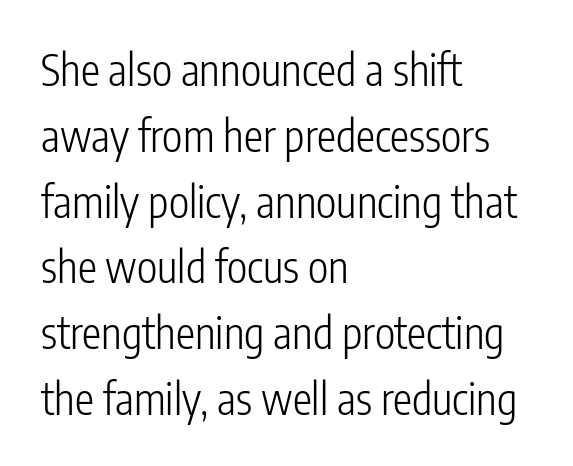
Q: Is the text bold? A: No.
Q: Is the text italic (slanted)? A: No, it is upright.
Q: Is the typeface a serif or a sans-serif typeface? A: Sans-serif.
Q: Is the text underlined? A: No.
Q: How is the paragraph aligned? A: Left-aligned.
Q: Is the spacing between letters normal or unusually wide? A: Normal.
Q: Is the spacing between lines tight, normal or loose? A: Normal.
Q: Width (condensed, normal, or wide)? A: Condensed.
Q: Stroke contrast? A: Low.
Q: x-height? A: Medium.
Q: Monospaced? A: No.
